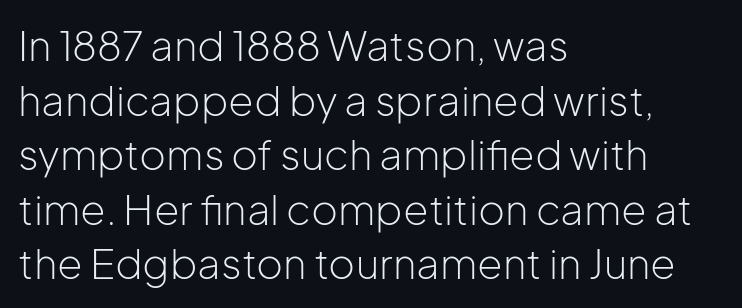
Nope, no serifs anywhere on these letters. The space directly below the letters is spotless. What stands out about the letter spacing? Nothing — it is the standard amount. The font is comparable to plain body text, perhaps lighter. The passage shown stacks its lines at a standard gap. A student would call this left alignment; a typographer would say flush left, rag right.
